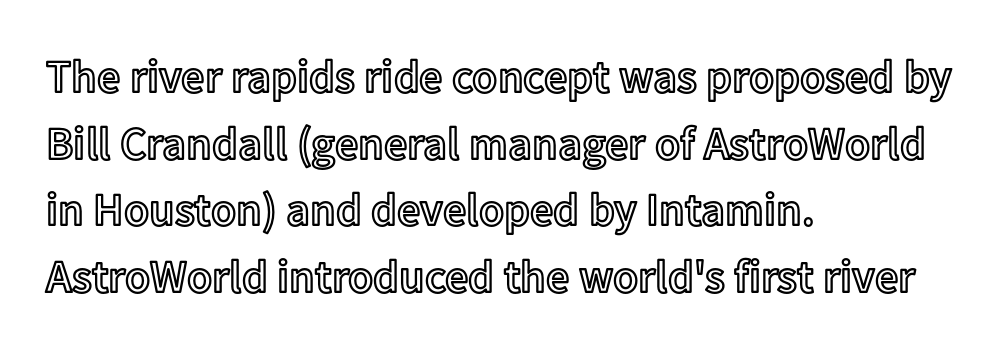
{"italic": "no", "width": "normal", "x_height": "medium", "monospaced": "no", "underline": "no", "align": "left", "line_spacing": "normal", "line_spacing_ratio": 1.45, "letter_spacing": "normal", "letter_spacing_em": 0.0, "glyph_px": 46}
